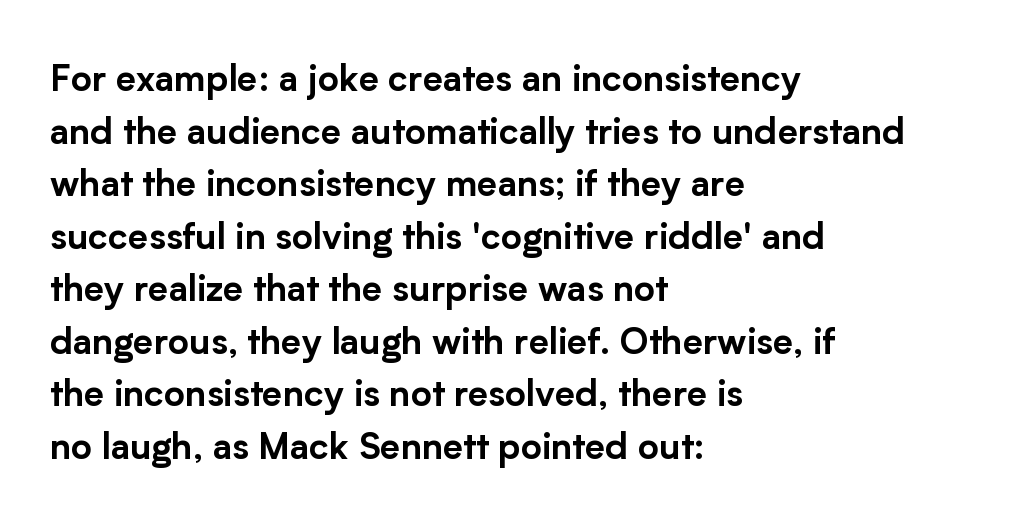
{"serif": "no", "italic": "no", "width": "normal", "stroke_contrast": "low", "x_height": "medium", "monospaced": "no", "underline": "no", "align": "left", "line_spacing": "normal", "line_spacing_ratio": 1.46, "letter_spacing": "normal", "letter_spacing_em": 0.0, "glyph_px": 36}
